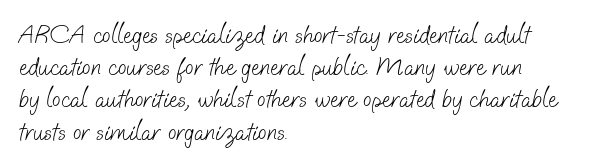
{"bold": "no", "underline": "no", "align": "left", "line_spacing": "normal", "line_spacing_ratio": 1.29, "letter_spacing": "normal", "letter_spacing_em": 0.0, "glyph_px": 25}
